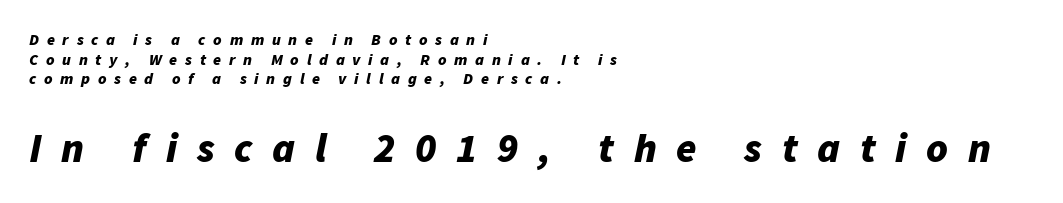
The image shows 41 px bold type, italic (leaning right); set left-aligned, line spacing 1.23x, unusually wide letter spacing (+0.48 em), not underlined; the second (bottom) block is 2.56x larger; low stroke contrast and a medium x-height.
